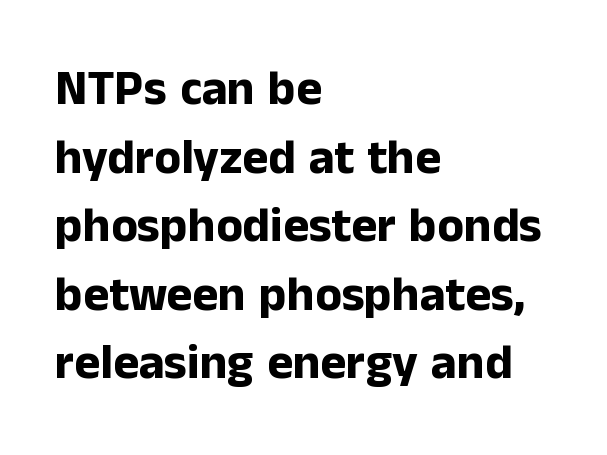
{"serif": "no", "italic": "no", "bold": "yes", "weight": "bold", "width": "normal", "stroke_contrast": "low", "x_height": "medium", "monospaced": "no", "underline": "no", "align": "left", "line_spacing": "normal", "line_spacing_ratio": 1.4, "letter_spacing": "normal", "letter_spacing_em": 0.0, "glyph_px": 49}
